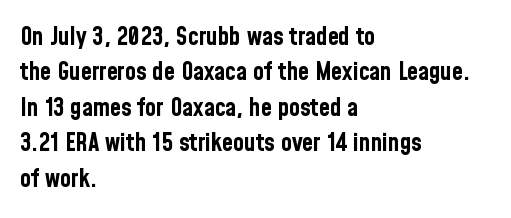
The strokes are fattened all the way to bold. Does the copy run flush right? No — it runs flush left. The face used here is rendered with its standard letterfit. Does the leading feel generous? No, just average. The typography opts for an upright posture over an oblique one.
